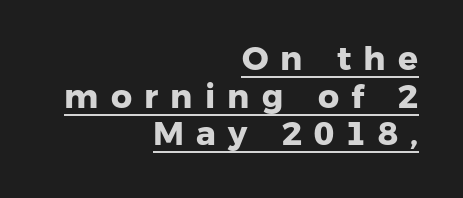
Plenty of ink on the page — the face is bold. The face used here appears with an underline applied. This is sans-serif lettering, the kind often seen on screens and signage. Do the characters align in a grid? No, the font is proportional.
